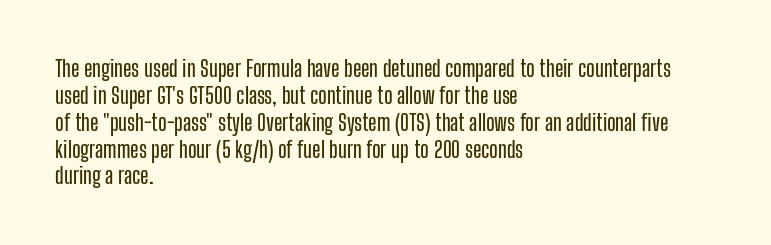
The image shows 22 px text type, upright; set left-aligned, line spacing 1.22x, normal letter spacing, not underlined.
